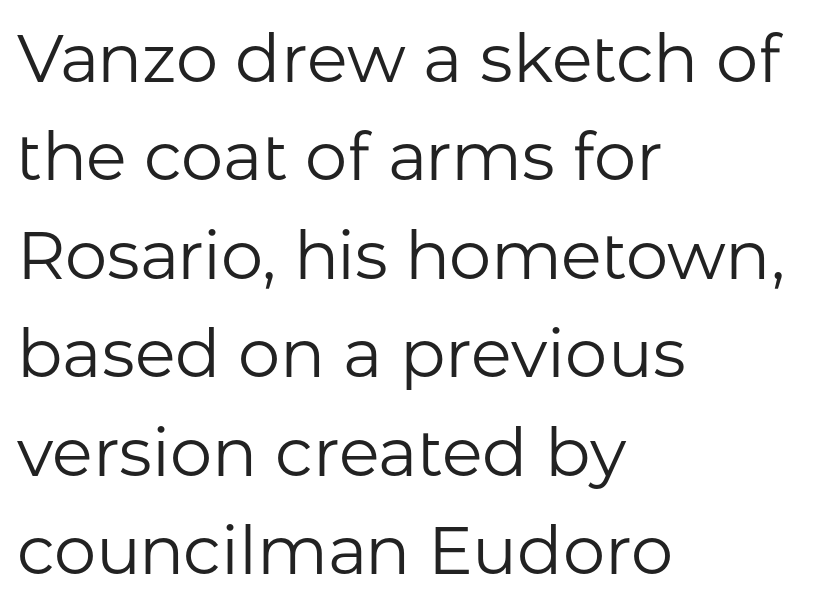
{"serif": "no", "italic": "no", "bold": "no", "weight": "regular", "width": "normal", "stroke_contrast": "low", "x_height": "medium", "monospaced": "no", "underline": "no", "align": "left", "line_spacing": "normal", "line_spacing_ratio": 1.47, "letter_spacing": "normal", "letter_spacing_em": 0.0, "glyph_px": 67}
